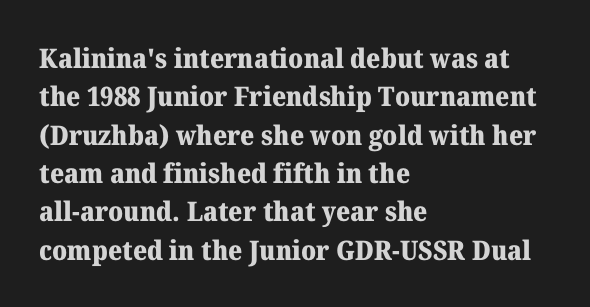
{"italic": "no", "bold": "yes", "underline": "no", "align": "left", "line_spacing": "normal", "line_spacing_ratio": 1.42, "letter_spacing": "normal", "letter_spacing_em": 0.0, "glyph_px": 27}
